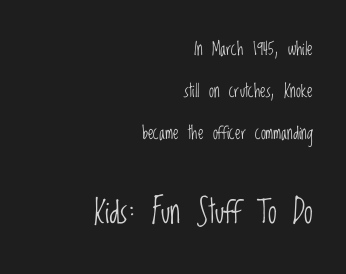
The image shows 32 px light, condensed sans-serif type, upright; set right-aligned, loose line spacing (2.34x), normal letter spacing, not underlined; the second (bottom) block is 1.78x larger; low stroke contrast and a large x-height.
